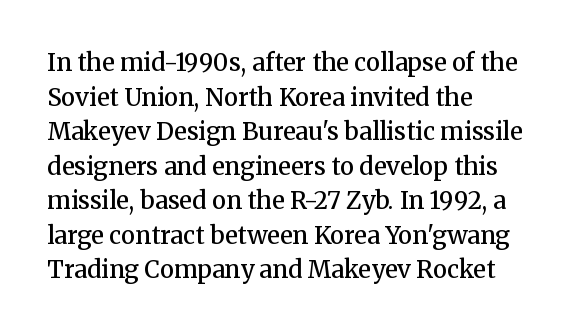
Inter-character spacing is left at the font's built-in metrics. Is there any slant? The stems are plumb. Reading down the block, your eye returns to a fixed left position each line. A semibold gives these letters moderate extra thickness, short of bold.
